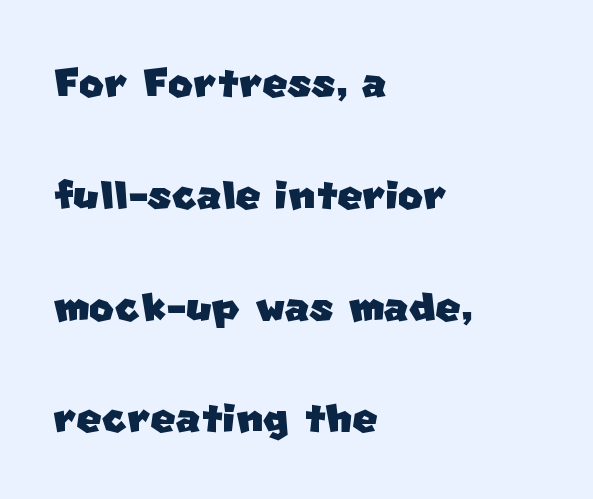
{"serif": "no", "width": "normal", "stroke_contrast": "low", "x_height": "large", "monospaced": "no", "underline": "no", "align": "left", "line_spacing": "loose", "line_spacing_ratio": 2.07, "letter_spacing": "normal", "letter_spacing_em": 0.0, "glyph_px": 54}
